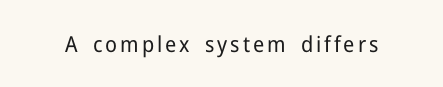
The image shows 22 px text type, upright; set not underlined.
